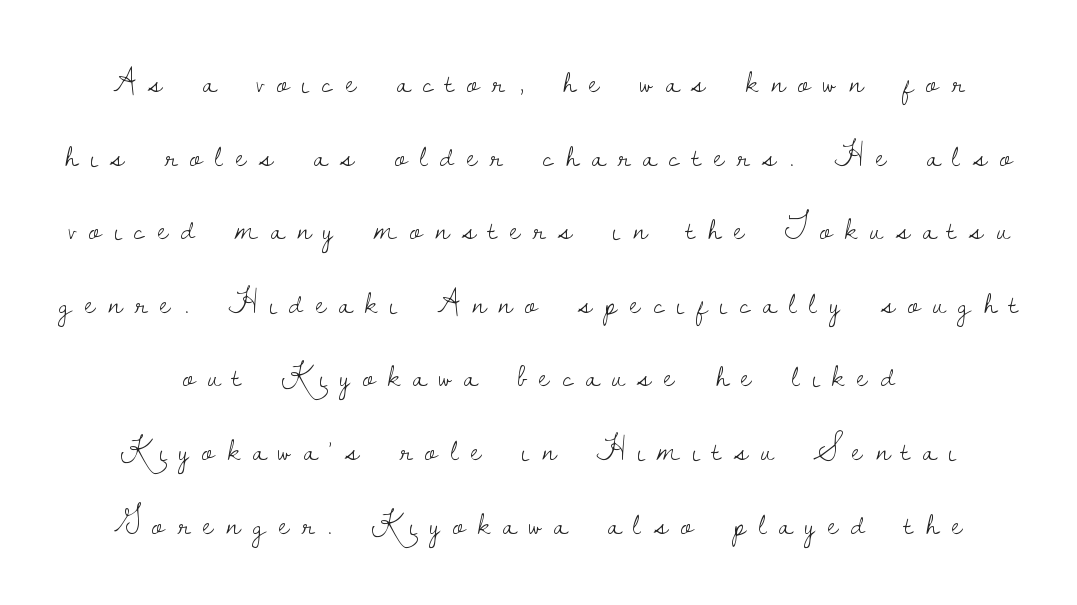
Reading down the column, the eye jumps a long way to each next line. Bare-footed words on every line. The gaps between neighbouring characters are conspicuously large. Weight: in the light-to-regular range.
